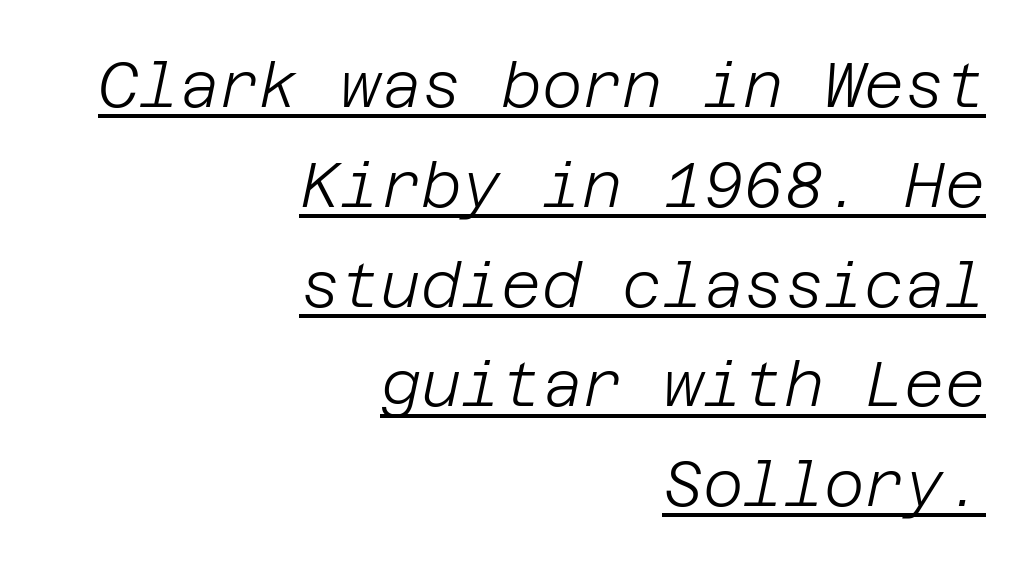
{"italic": "yes", "lean": "right", "slant_degrees": 12, "bold": "no", "weight": "light", "width": "normal", "stroke_contrast": "low", "x_height": "large", "underline": "yes", "align": "right", "line_spacing": "normal", "line_spacing_ratio": 1.61, "letter_spacing": "normal", "letter_spacing_em": 0.0, "glyph_px": 62}
